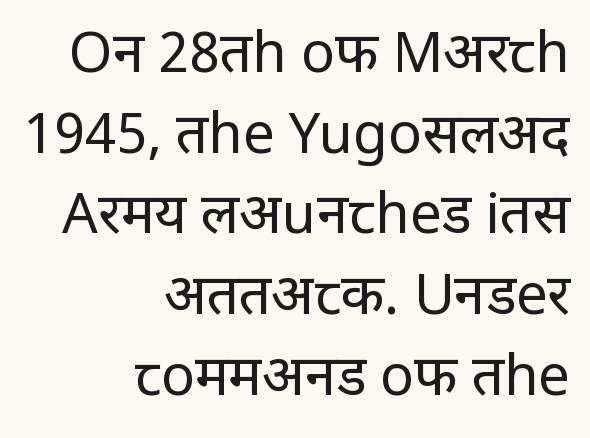
{"serif": "no", "italic": "no", "bold": "no", "weight": "regular", "width": "condensed", "stroke_contrast": "low", "x_height": "large", "monospaced": "no", "underline": "no", "align": "right", "line_spacing": "normal", "line_spacing_ratio": 1.44, "letter_spacing": "normal", "letter_spacing_em": 0.0, "glyph_px": 56}
